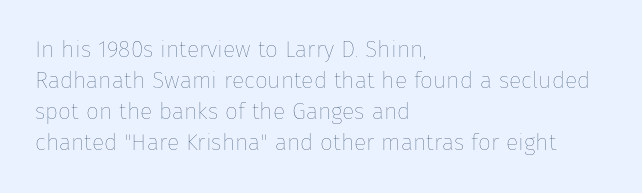
The image shows 23 px text type, upright; set left-aligned, normal line spacing (1.35x), normal letter spacing, not underlined.
